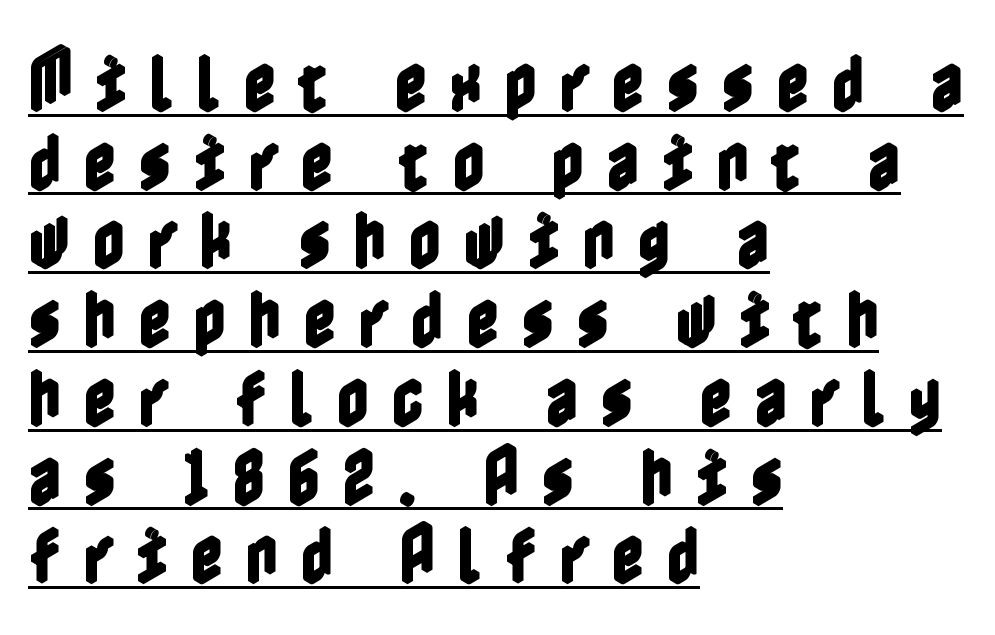
Q: Is the text italic (slanted)? A: No, it is upright.
Q: Is the text underlined? A: Yes.
Q: How is the paragraph aligned? A: Left-aligned.
Q: Is the spacing between letters normal or unusually wide? A: Unusually wide.
Q: Width (condensed, normal, or wide)? A: Condensed.
Q: x-height? A: Medium.
